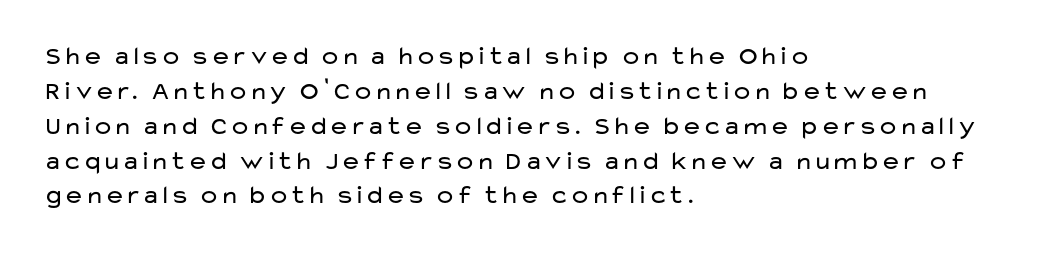
The image shows 26 px text type, upright; set left-aligned, normal line spacing (1.34x), normal letter spacing, not underlined.
